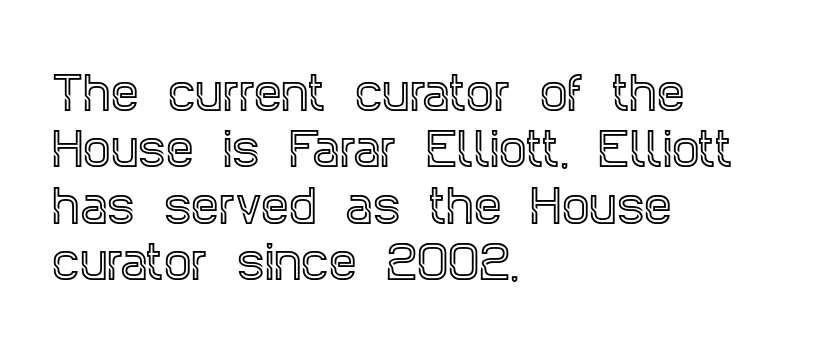
{"serif": "yes", "italic": "no", "width": "condensed", "x_height": "large", "monospaced": "no", "underline": "no", "align": "left", "line_spacing": "normal", "line_spacing_ratio": 1.28, "letter_spacing": "normal", "letter_spacing_em": 0.0, "glyph_px": 44}
